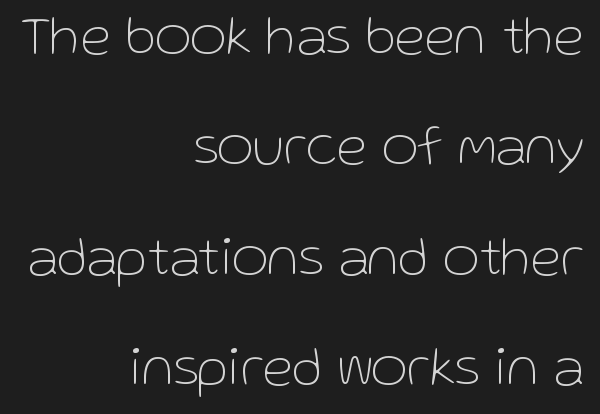
The face used here is proportionally spaced, like ordinary book or web type. The face looks like a standard text weight, possibly lighter. The rendering anchors every line to the right-hand side. The axis of the letterforms is exactly vertical. Each new line begins a long way beneath the previous one.
